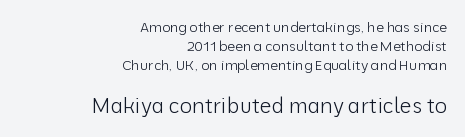
Q: Is the text bold? A: No.
Q: Is the text italic (slanted)? A: No, it is upright.
Q: Is the text underlined? A: No.
Q: How is the paragraph aligned? A: Right-aligned.
Q: Is the spacing between letters normal or unusually wide? A: Normal.
Q: Is the spacing between lines tight, normal or loose? A: Normal.
Q: Which block of text is set in a larger size, the first (top) or the second (bottom)? A: The second (bottom) one.
